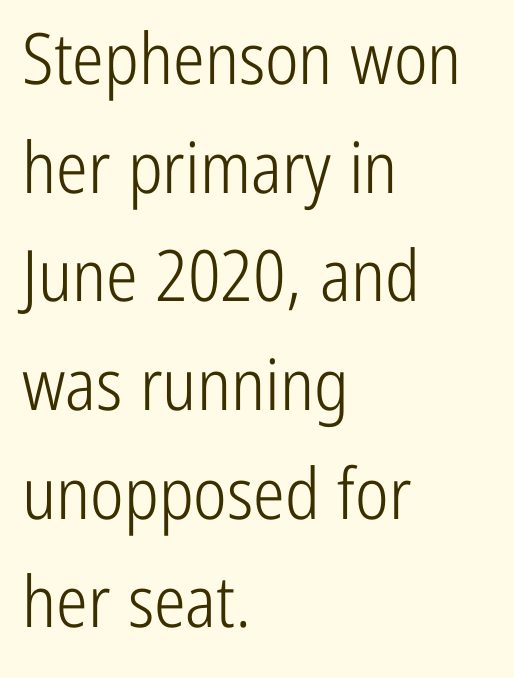
Typeset ragged right — the left edge is the straight one. Is this a sans? Yes — the strokes have no serifs. Regarding leading, the lines here are spaced in the standard way. The type is set solid horizontally, with unmodified tracking.
